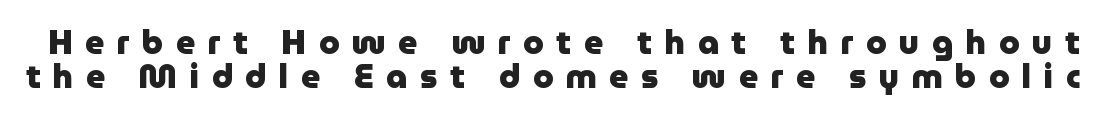
The image shows 33 px heavy sans-serif type, upright; set tight line spacing (1.03x), unusually wide letter spacing (+0.38 em), not underlined; low stroke contrast and a medium x-height.
